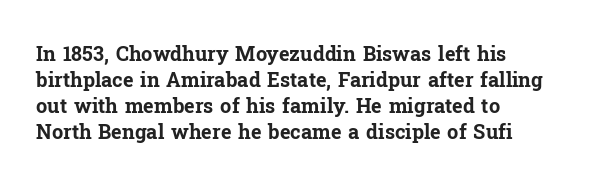
The image shows 20 px bold type, upright; set left-aligned, normal line spacing (1.3x), normal letter spacing, not underlined.
